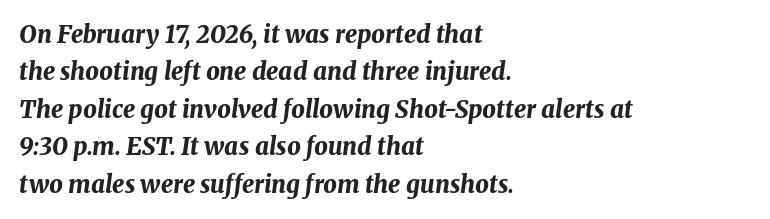
The image shows 24 px bold type, italic (leaning right); set left-aligned, normal line spacing (1.56x), normal letter spacing, not underlined.
